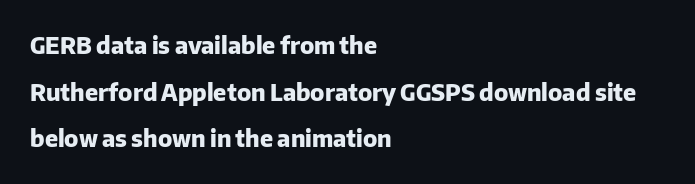
Caption: standard tracking, unaltered. Baseline-to-baseline distance is far greater than the letter height. You'd pick this weight for a headline — it's a proper bold. The lettering holds an erect, upright posture throughout. All the whitespace from short lines collects on the right. Underline: absent.
